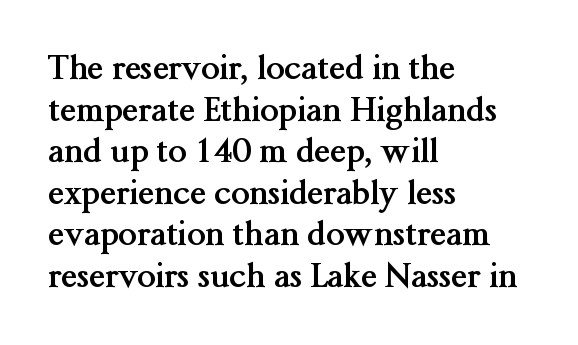
The image shows 33 px semibold serif type, upright; set left-aligned, normal line spacing (1.26x), normal letter spacing, not underlined; medium stroke contrast and a medium x-height.
